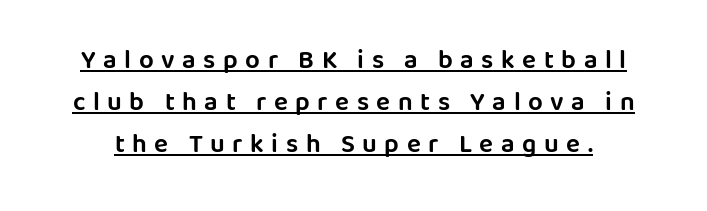
Q: Is the text italic (slanted)? A: No, it is upright.
Q: Is the text underlined? A: Yes.
Q: Is the spacing between letters normal or unusually wide? A: Unusually wide.
Q: Is the spacing between lines tight, normal or loose? A: Normal.
